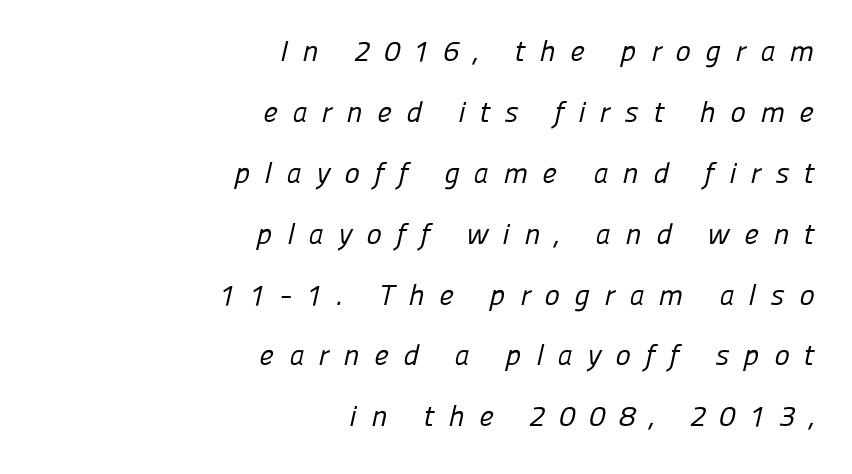
Q: Is the text bold? A: No.
Q: Is the typeface a serif or a sans-serif typeface? A: Sans-serif.
Q: Is the text underlined? A: No.
Q: How is the paragraph aligned? A: Right-aligned.
Q: Is the spacing between letters normal or unusually wide? A: Unusually wide.
Q: Is the spacing between lines tight, normal or loose? A: Loose.
Q: Width (condensed, normal, or wide)? A: Normal.
Q: Stroke contrast? A: Low.
Q: x-height? A: Medium.
Q: Monospaced? A: No.
